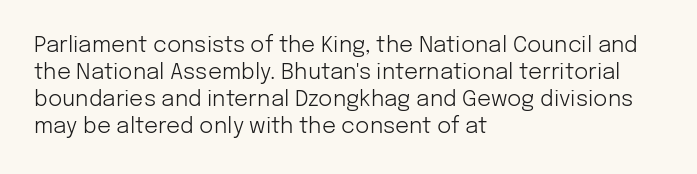
{"italic": "no", "bold": "no", "underline": "no", "align": "left", "line_spacing_ratio": 1.23, "letter_spacing": "normal", "letter_spacing_em": 0.0, "glyph_px": 22}
